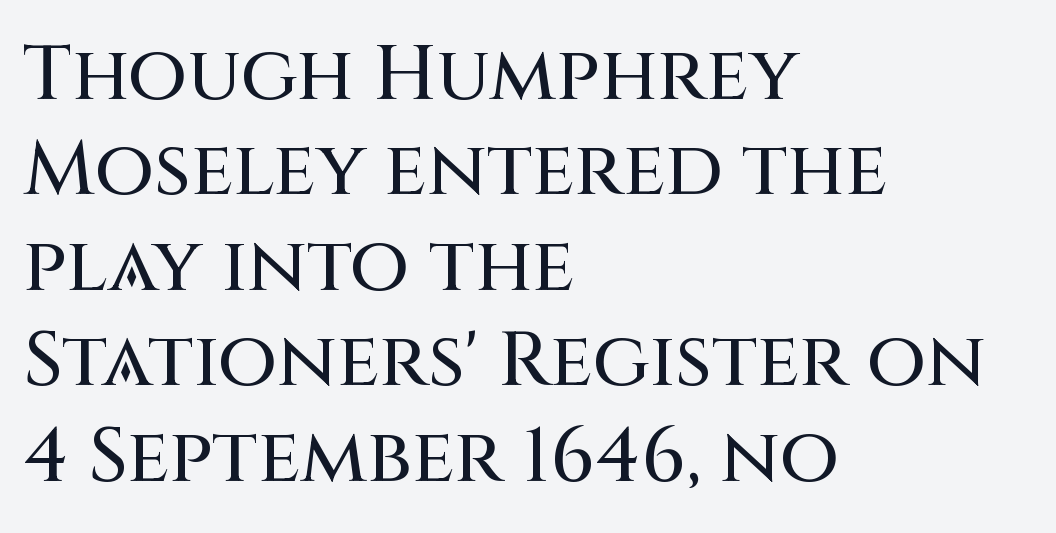
Q: Is the text italic (slanted)? A: No, it is upright.
Q: Is the typeface a serif or a sans-serif typeface? A: Sans-serif.
Q: Is the text underlined? A: No.
Q: How is the paragraph aligned? A: Left-aligned.
Q: Is the spacing between letters normal or unusually wide? A: Normal.
Q: Width (condensed, normal, or wide)? A: Normal.
Q: Stroke contrast? A: Medium.
Q: x-height? A: Large.
Q: Monospaced? A: No.
